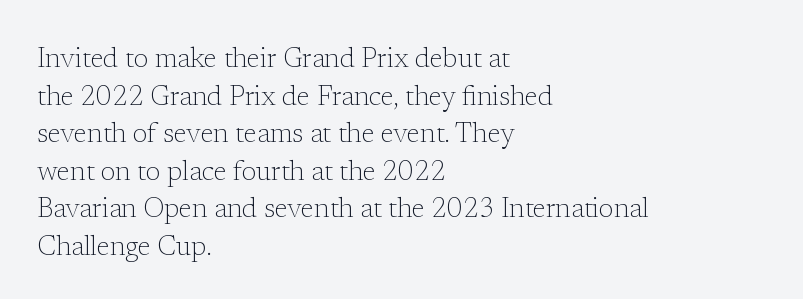
Q: Is the text bold? A: No.
Q: Is the text italic (slanted)? A: No, it is upright.
Q: Is the text underlined? A: No.
Q: How is the paragraph aligned? A: Left-aligned.
Q: Is the spacing between letters normal or unusually wide? A: Normal.
Q: Is the spacing between lines tight, normal or loose? A: Normal.
